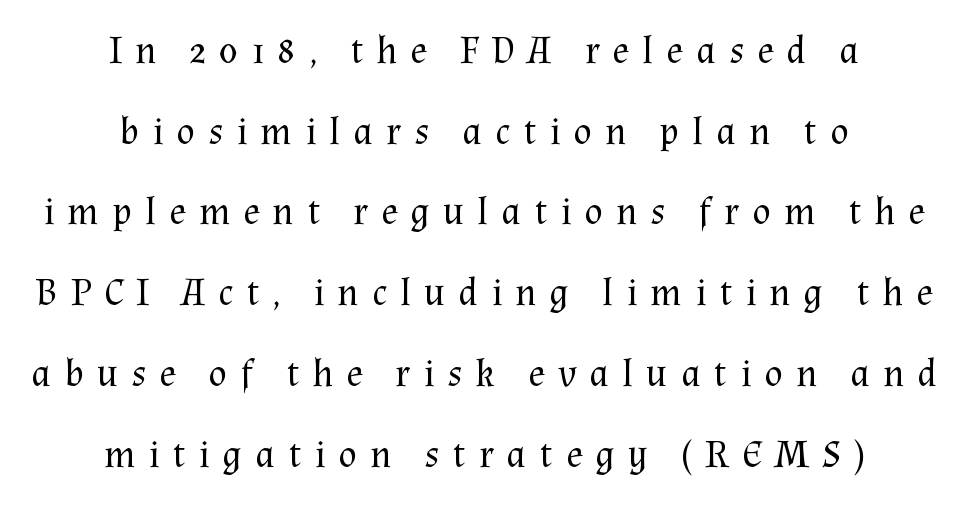
Centered paragraph, ragged on both sides. Is the stroke heavy? The answer is a plain regular-or-lighter. The axis of the letterforms is exactly vertical. The baseline area is clear.
